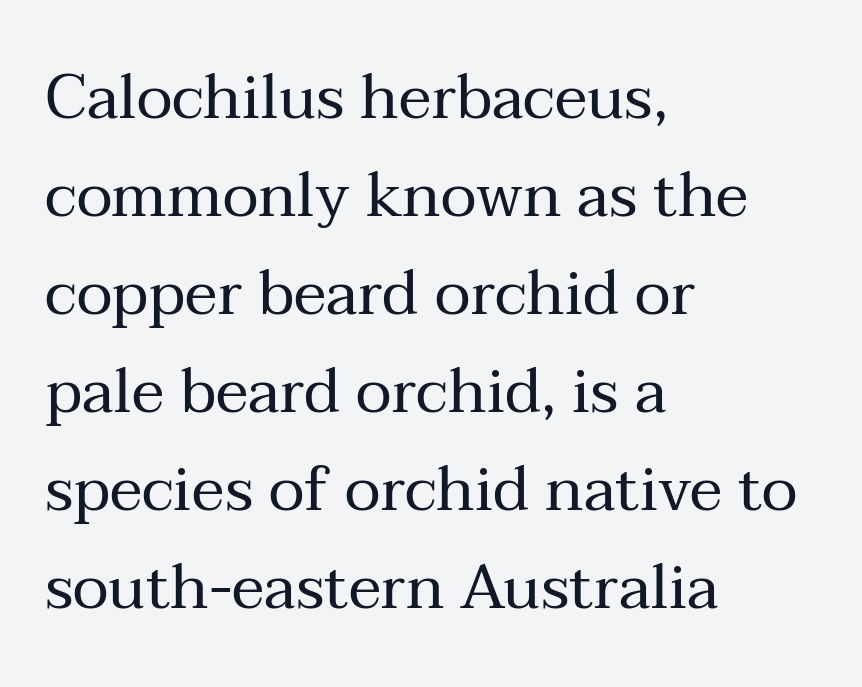
Q: Is the text bold? A: No.
Q: Is the text italic (slanted)? A: No, it is upright.
Q: Is the typeface a serif or a sans-serif typeface? A: Serif.
Q: Is the text underlined? A: No.
Q: How is the paragraph aligned? A: Left-aligned.
Q: Is the spacing between letters normal or unusually wide? A: Normal.
Q: Is the spacing between lines tight, normal or loose? A: Normal.
Q: Width (condensed, normal, or wide)? A: Normal.
Q: Stroke contrast? A: Medium.
Q: x-height? A: Medium.
Q: Monospaced? A: No.
